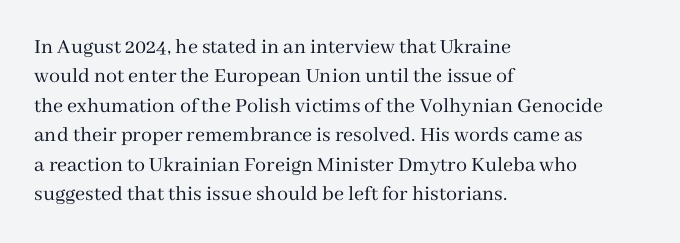
Bare-footed words on every line. Every stem runs plumb, perpendicular to the baseline. The typesetting does not lean heavy: it is not bold. Tracking value appears to be zero — textbook default spacing. The vertical gap from one line to the next is medium.
